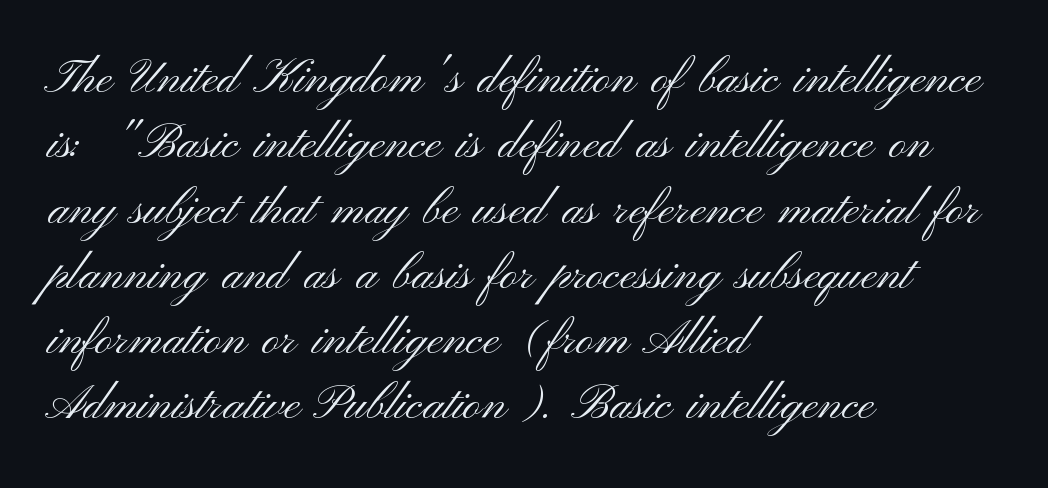
Q: Is the text bold? A: No.
Q: Is the text italic (slanted)? A: Yes.
Q: Is the typeface a serif or a sans-serif typeface? A: Sans-serif.
Q: Is the text underlined? A: No.
Q: How is the paragraph aligned? A: Left-aligned.
Q: Is the spacing between letters normal or unusually wide? A: Normal.
Q: Is the spacing between lines tight, normal or loose? A: Normal.
Q: Width (condensed, normal, or wide)? A: Wide.
Q: Stroke contrast? A: Medium.
Q: x-height? A: Small.
Q: Monospaced? A: No.
